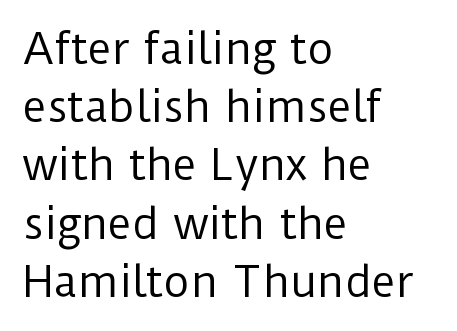
The image shows 41 px regular-weight sans-serif type, upright; set left-aligned, normal line spacing (1.42x), normal letter spacing, not underlined; low stroke contrast and a medium x-height.
